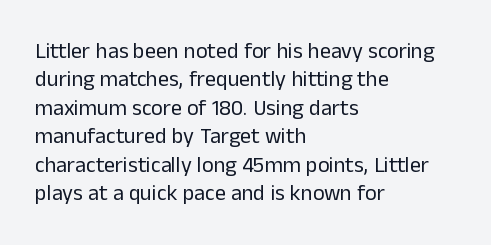
The image shows 22 px text type, upright; set left-aligned, normal line spacing (1.29x), normal letter spacing, not underlined.
